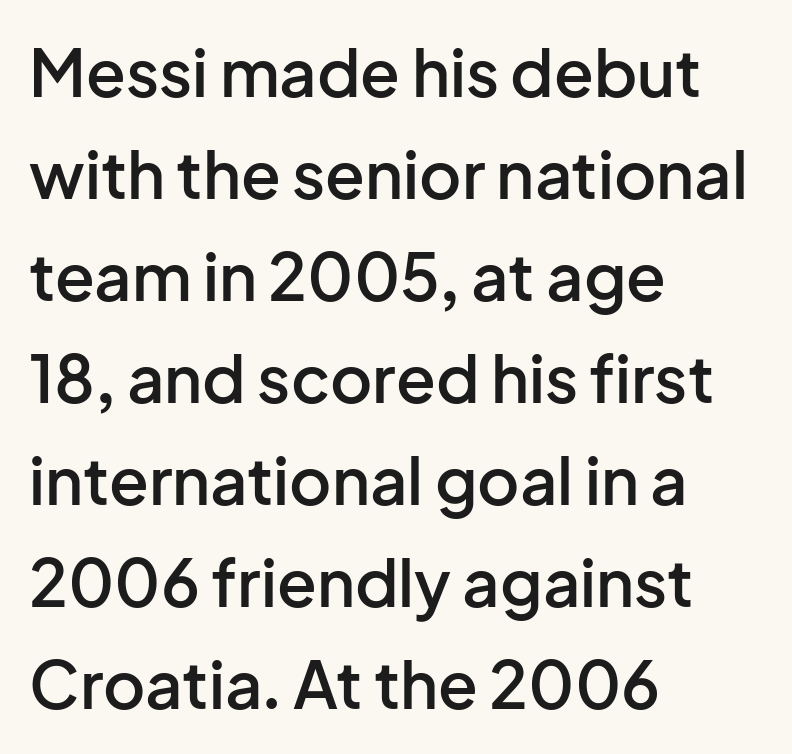
The zone under the glyphs is completely vacant. The type sits square on the baseline with zero lean. Is there much room between lines? A standard amount, neither cramped nor airy. A bit beefed up — I'd call it semibold rather than bold. Look at the bottom of the vertical strokes: they stop flat, with no serifs. This sample has the flowing, uneven cadence of proportional lettering.
